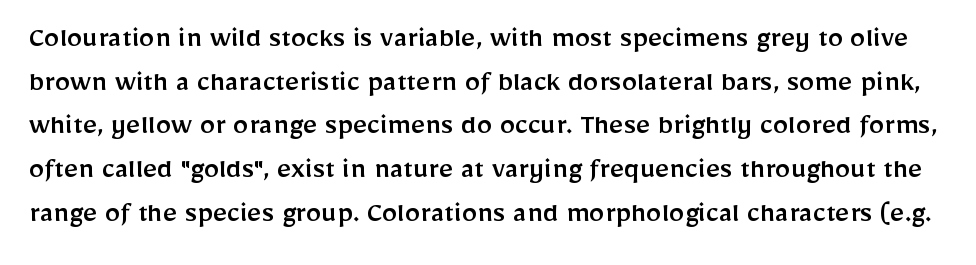
The image shows 31 px sans-serif type, upright; set normal line spacing (1.41x), normal letter spacing, not underlined; low stroke contrast and a medium x-height.
